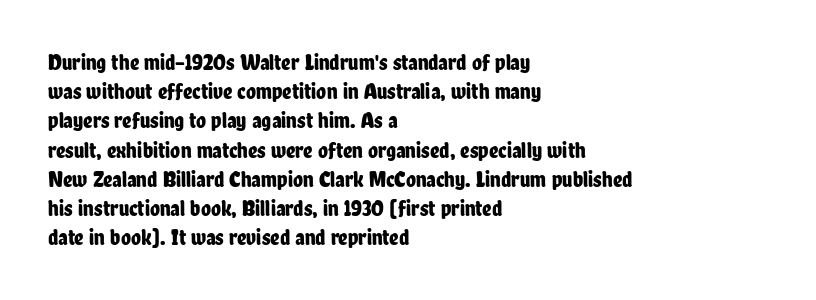
The image shows 23 px text type, upright; set left-aligned, normal line spacing (1.27x), normal letter spacing, not underlined.
